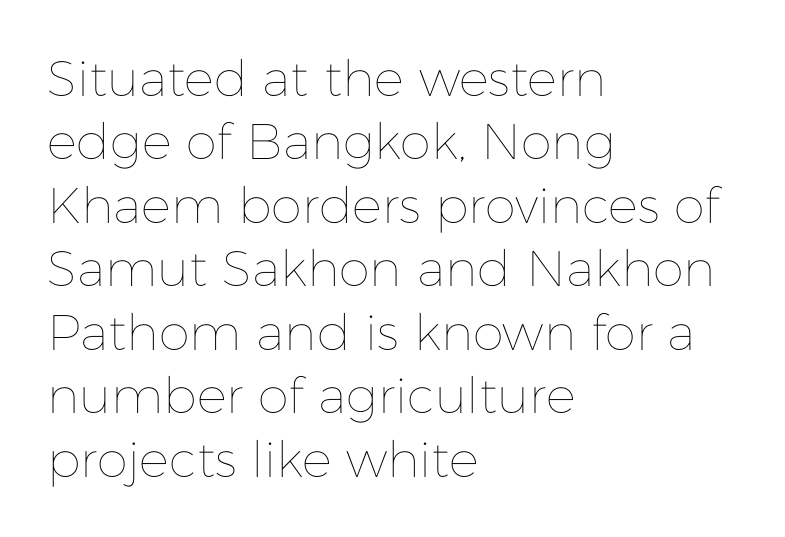
Think standard paragraph weight, or any step lighter than that. The rag falls on the right side of this text block. Descenders hang freely into open space. These lines sit exactly where default settings would place them. The rendering keeps characters at their native spacing. Ordinary non-slanted type is in use.
